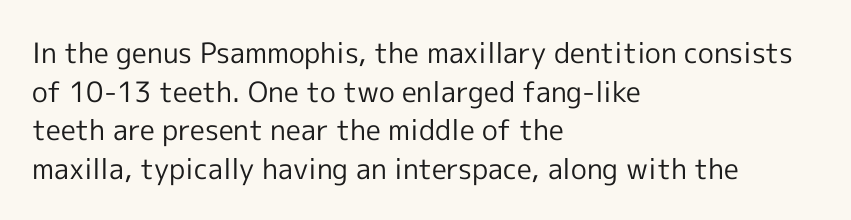
{"serif": "no", "italic": "no", "bold": "no", "weight": "regular", "width": "normal", "x_height": "medium", "monospaced": "no", "underline": "no", "align": "left", "line_spacing": "normal", "line_spacing_ratio": 1.38, "letter_spacing": "normal", "letter_spacing_em": 0.0, "glyph_px": 28}
